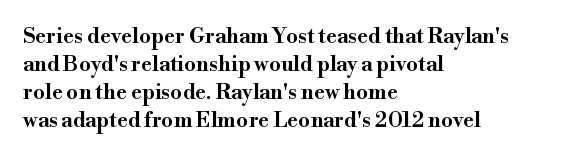
The image shows 21 px text type, upright; set left-aligned, normal line spacing (1.33x), normal letter spacing, not underlined.
